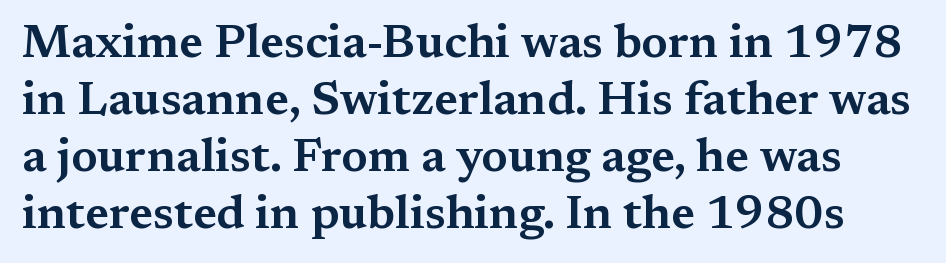
Q: Is the text italic (slanted)? A: No, it is upright.
Q: Is the typeface a serif or a sans-serif typeface? A: Serif.
Q: Is the text underlined? A: No.
Q: Is the spacing between letters normal or unusually wide? A: Normal.
Q: Width (condensed, normal, or wide)? A: Wide.
Q: Stroke contrast? A: Medium.
Q: x-height? A: Medium.
Q: Monospaced? A: No.
